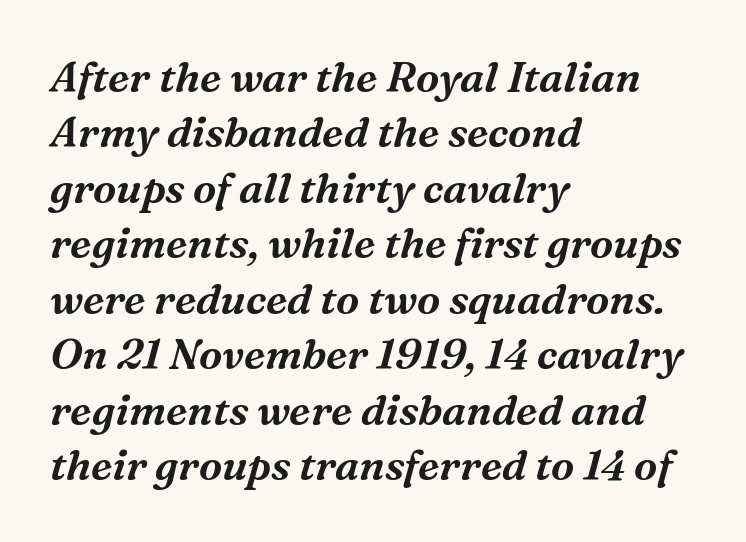
The image shows 42 px serif type, italic (leaning right); set left-aligned, normal line spacing (1.32x), normal letter spacing, not underlined; medium stroke contrast and a medium x-height.
